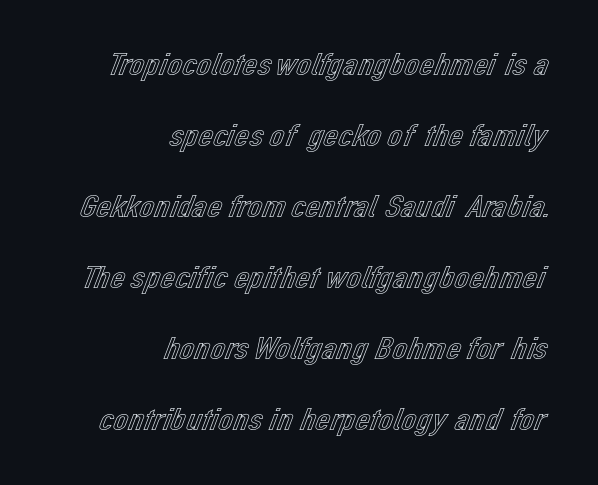
Visually the block forms a straight wall on the right and a jagged coastline on the left. Nobody touched the tracking dial on this one. These lines are rendered in a variable-pitch font. A typesetter would call this leading open, well beyond the default.
